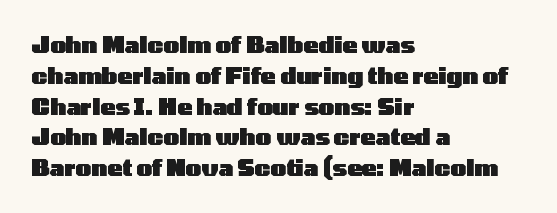
Q: Is the text bold? A: Yes.
Q: Is the text italic (slanted)? A: No, it is upright.
Q: Is the text underlined? A: No.
Q: How is the paragraph aligned? A: Left-aligned.
Q: Is the spacing between letters normal or unusually wide? A: Normal.
Q: Is the spacing between lines tight, normal or loose? A: Normal.
